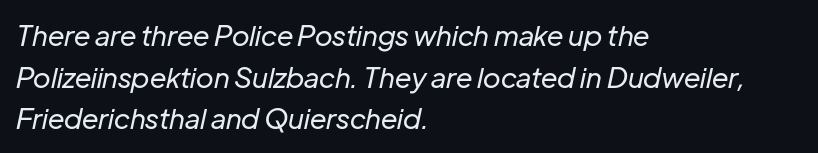
Anything drawn beneath the words? Only blank space. Is the block centered? No — it sits flush against the left margin. You can tell it's italic because the verticals aren't actually vertical. Compared with typical body copy, the letter spacing here is the same. Summary of vertical rhythm: regular, with standard interline spacing.
